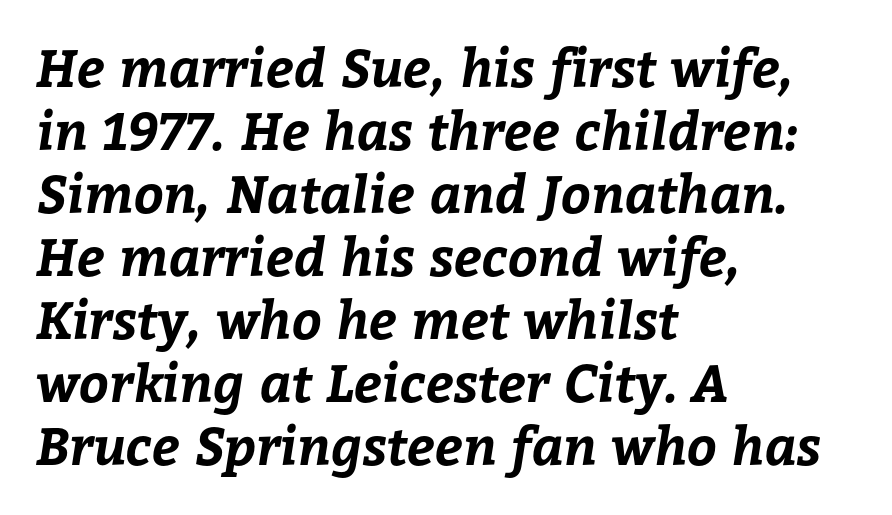
{"bold": "yes", "weight": "bold", "width": "normal", "stroke_contrast": "low", "x_height": "medium", "monospaced": "no", "underline": "no", "align": "left", "line_spacing_ratio": 1.21, "letter_spacing": "normal", "letter_spacing_em": 0.0, "glyph_px": 52}
